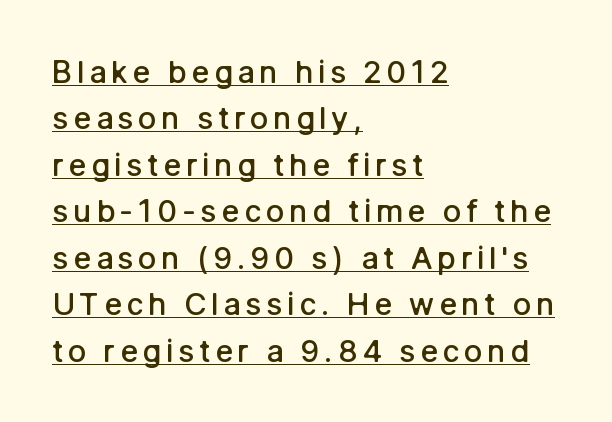
The image shows 31 px semibold sans-serif type, upright; set left-aligned, normal line spacing (1.5x), underlined; low stroke contrast and a medium x-height.
